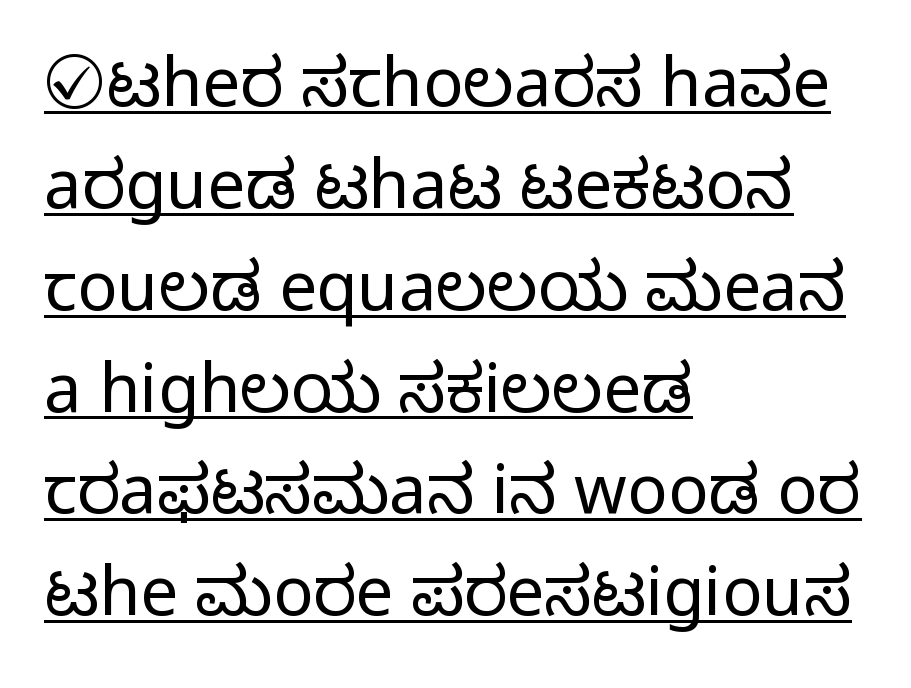
The typesetting does not lean heavy: it is not bold. This block has exactly the height ordinary leading produces. The paragraph has a hard left edge and a soft right edge. Honestly, the letter spacing is just normal — you wouldn't notice it.
